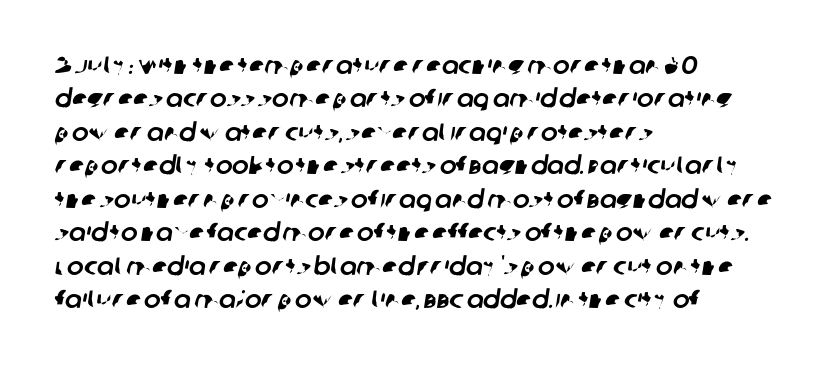
Line beginnings align vertically; line endings do not. Is the letter spacing exaggerated? No — it looks like the ordinary default. The designer left line spacing at the default. The string is rendered with underlining switched off.
